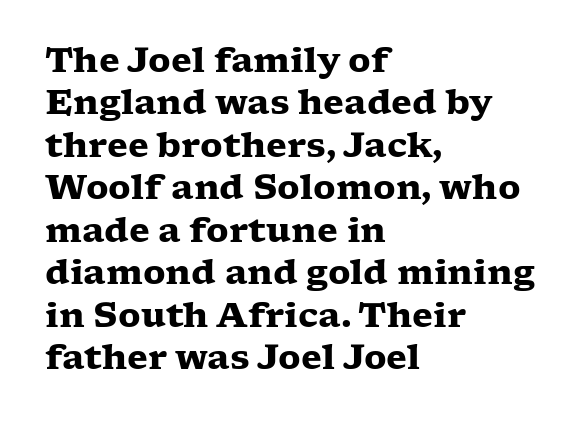
The image shows 34 px heavy, wide serif type, upright; set left-aligned, normal line spacing (1.25x), normal letter spacing, not underlined; low stroke contrast and a medium x-height.
